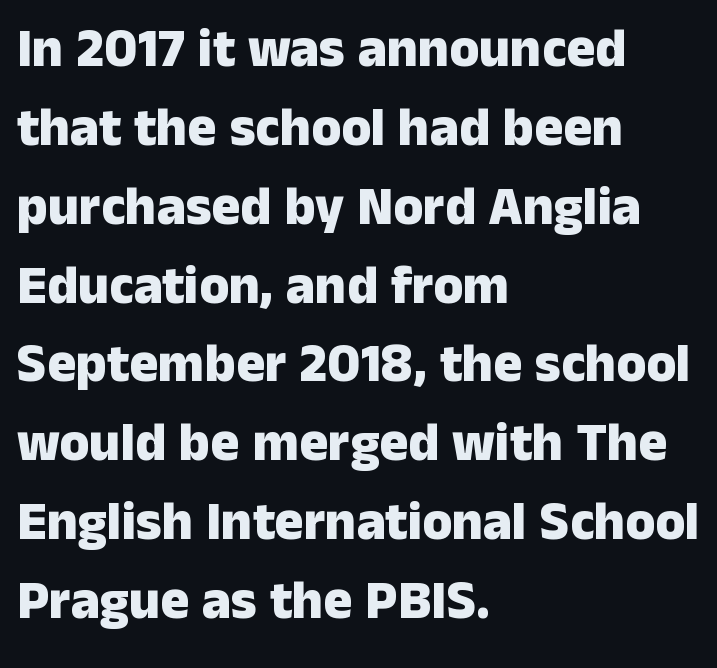
Teacher's note: observe the even left margin — that is flush-left alignment. Tracking value appears to be zero — textbook default spacing. The area under the type is left untouched. Bold? Absolutely — the strokes are thick and heavy. If you measured baseline to baseline, you'd find a middling distance.
